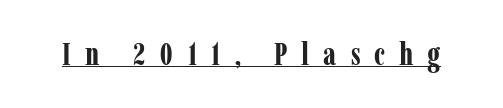
The image shows 31 px bold, condensed serif type, upright; set unusually wide letter spacing (+0.45 em), underlined; low stroke contrast and a medium x-height.
